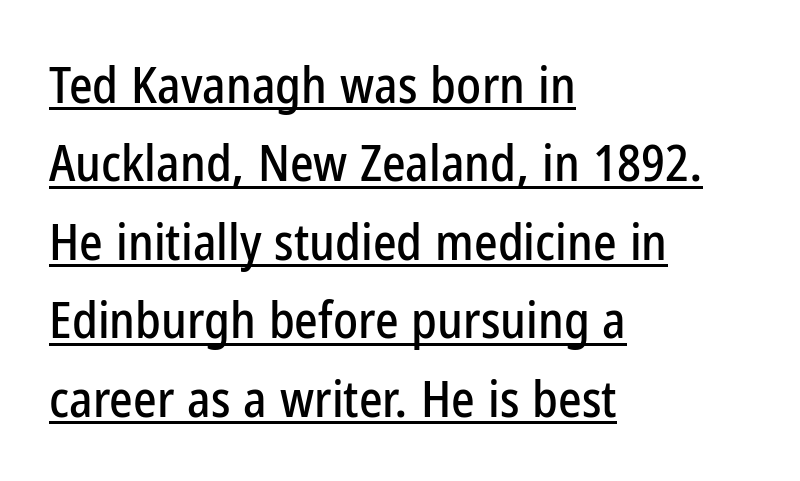
{"serif": "no", "italic": "no", "width": "condensed", "stroke_contrast": "low", "x_height": "medium", "monospaced": "no", "underline": "yes", "align": "left", "line_spacing": "normal", "line_spacing_ratio": 1.57, "letter_spacing": "normal", "letter_spacing_em": 0.0, "glyph_px": 50}
